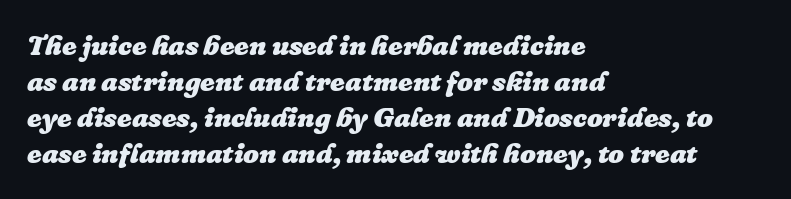
Only glyphs here, with clear space below each row. Does the copy run flush right? No — it runs flush left. You could not count columns in this text — the font is proportionally spaced. The letters sit at their default tracking, neither squeezed nor spread. Slanted lettering throughout.
